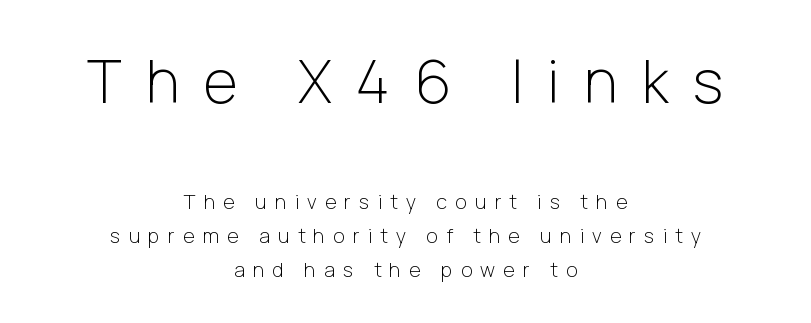
Q: Is the text bold? A: No.
Q: Is the text italic (slanted)? A: No, it is upright.
Q: Is the typeface a serif or a sans-serif typeface? A: Sans-serif.
Q: Is the text underlined? A: No.
Q: How is the paragraph aligned? A: Centered.
Q: Is the spacing between letters normal or unusually wide? A: Unusually wide.
Q: Is the spacing between lines tight, normal or loose? A: Normal.
Q: Which block of text is set in a larger size, the first (top) or the second (bottom)? A: The first (top) one.
Q: Width (condensed, normal, or wide)? A: Normal.
Q: Stroke contrast? A: Low.
Q: x-height? A: Medium.
Q: Monospaced? A: No.
